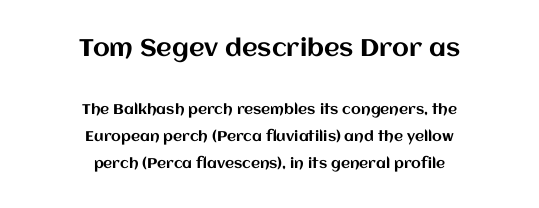
Q: Is the text italic (slanted)? A: No, it is upright.
Q: Is the text underlined? A: No.
Q: How is the paragraph aligned? A: Centered.
Q: Is the spacing between letters normal or unusually wide? A: Normal.
Q: Is the spacing between lines tight, normal or loose? A: Loose.
Q: Which block of text is set in a larger size, the first (top) or the second (bottom)? A: The first (top) one.
